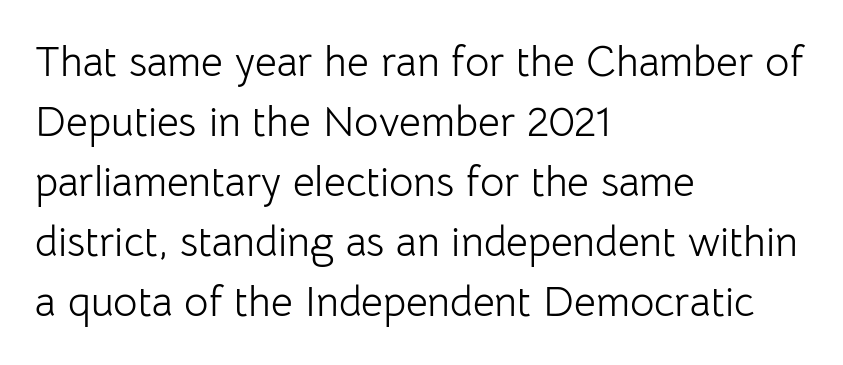
The image shows 42 px light sans-serif type, upright; set left-aligned, normal line spacing (1.43x), normal letter spacing, not underlined; low stroke contrast and a medium x-height.
